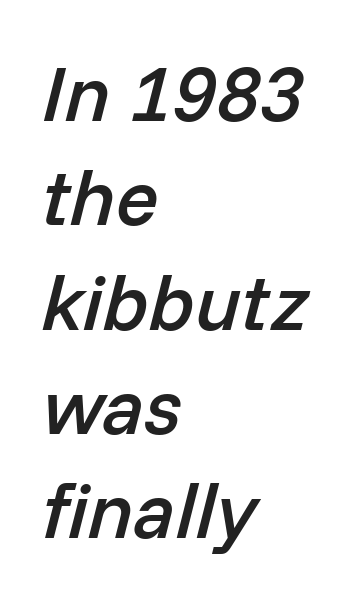
Q: Is the text bold? A: Semi-bold.
Q: Is the text italic (slanted)? A: Yes, it leans right by about 14 degrees.
Q: Is the text underlined? A: No.
Q: How is the paragraph aligned? A: Left-aligned.
Q: Is the spacing between letters normal or unusually wide? A: Normal.
Q: Is the spacing between lines tight, normal or loose? A: Normal.
Q: Width (condensed, normal, or wide)? A: Normal.
Q: Stroke contrast? A: Low.
Q: x-height? A: Medium.
Q: Monospaced? A: No.
